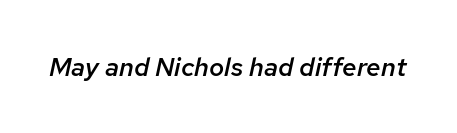
Q: Is the text bold? A: Semi-bold.
Q: Is the text italic (slanted)? A: Yes, it leans right by about 12 degrees.
Q: Is the text underlined? A: No.
Q: Is the spacing between letters normal or unusually wide? A: Normal.
